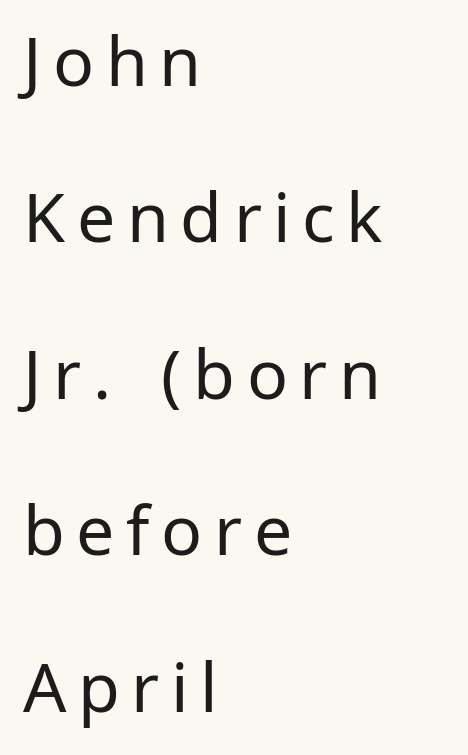
The image shows 68 px regular-weight sans-serif type, upright; set left-aligned, loose line spacing (2.3x), not underlined; low stroke contrast and a medium x-height.
